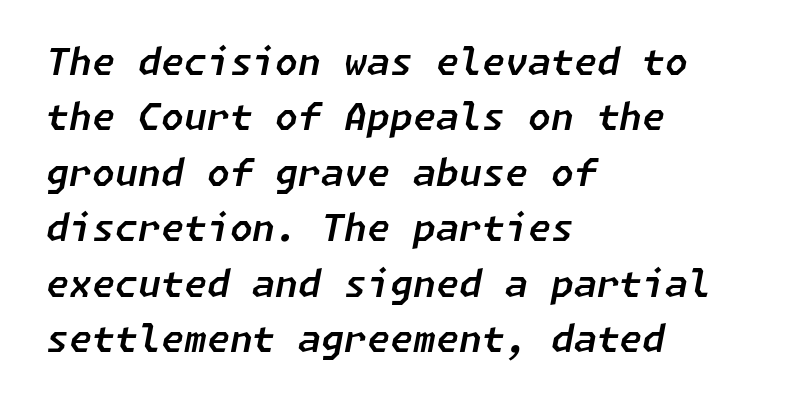
The image shows 37 px text type, italic (leaning right); set left-aligned, normal line spacing (1.5x), normal letter spacing, not underlined; low stroke contrast and a medium x-height.
